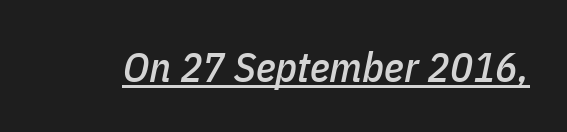
The image shows 42 px condensed type, italic (leaning right); set normal letter spacing, underlined; low stroke contrast and a medium x-height.
